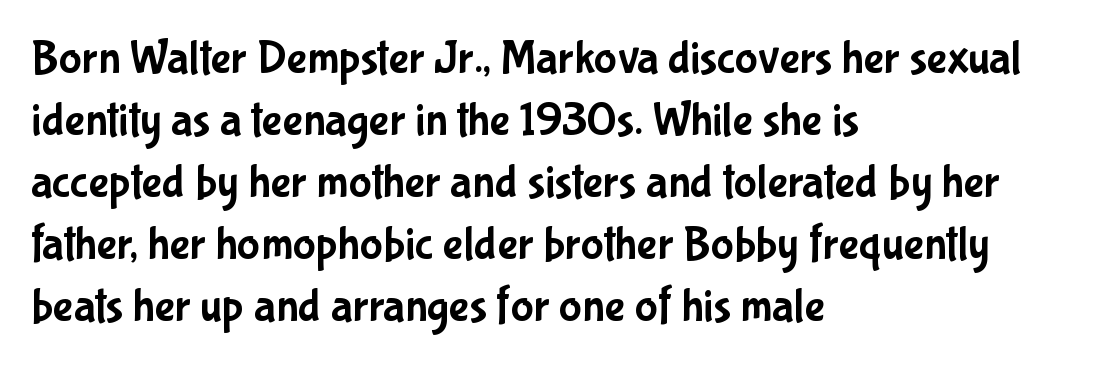
{"serif": "no", "italic": "no", "width": "condensed", "stroke_contrast": "low", "x_height": "medium", "monospaced": "no", "underline": "no", "align": "left", "line_spacing": "normal", "line_spacing_ratio": 1.29, "letter_spacing": "normal", "letter_spacing_em": 0.0, "glyph_px": 48}
